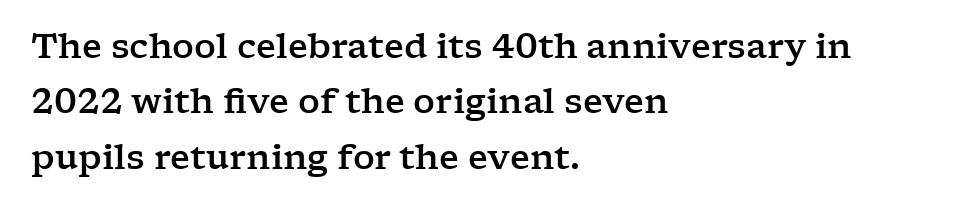
Q: Is the text italic (slanted)? A: No, it is upright.
Q: Is the typeface a serif or a sans-serif typeface? A: Serif.
Q: Is the text underlined? A: No.
Q: How is the paragraph aligned? A: Left-aligned.
Q: Is the spacing between letters normal or unusually wide? A: Normal.
Q: Is the spacing between lines tight, normal or loose? A: Normal.
Q: Width (condensed, normal, or wide)? A: Wide.
Q: Stroke contrast? A: Low.
Q: x-height? A: Medium.
Q: Monospaced? A: No.
